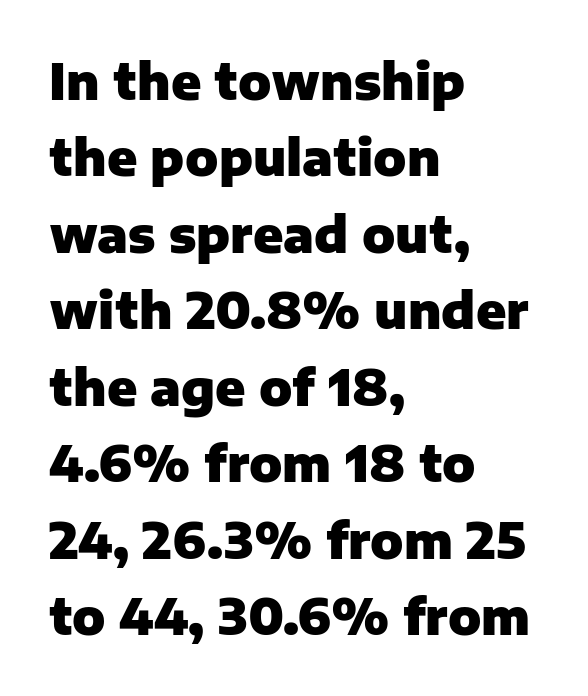
Q: Is the text bold? A: Yes.
Q: Is the text italic (slanted)? A: No, it is upright.
Q: Is the typeface a serif or a sans-serif typeface? A: Sans-serif.
Q: Is the text underlined? A: No.
Q: How is the paragraph aligned? A: Left-aligned.
Q: Is the spacing between letters normal or unusually wide? A: Normal.
Q: Is the spacing between lines tight, normal or loose? A: Normal.
Q: Width (condensed, normal, or wide)? A: Normal.
Q: Stroke contrast? A: Low.
Q: x-height? A: Medium.
Q: Monospaced? A: No.
